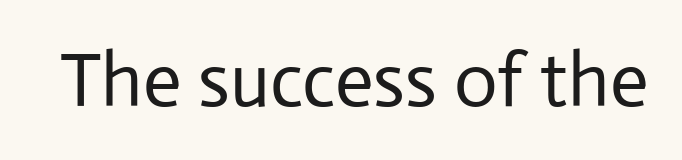
The image shows 76 px regular-weight sans-serif type, upright; set normal letter spacing, not underlined; low stroke contrast and a medium x-height.
